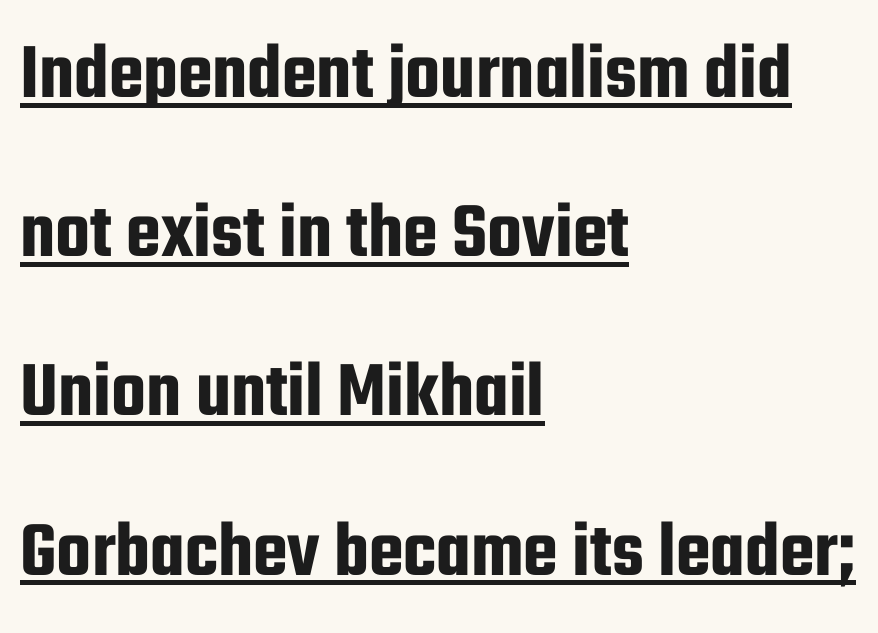
The image shows 80 px condensed sans-serif type, upright; set left-aligned, loose line spacing (1.99x), normal letter spacing, underlined; low stroke contrast and a medium x-height.
